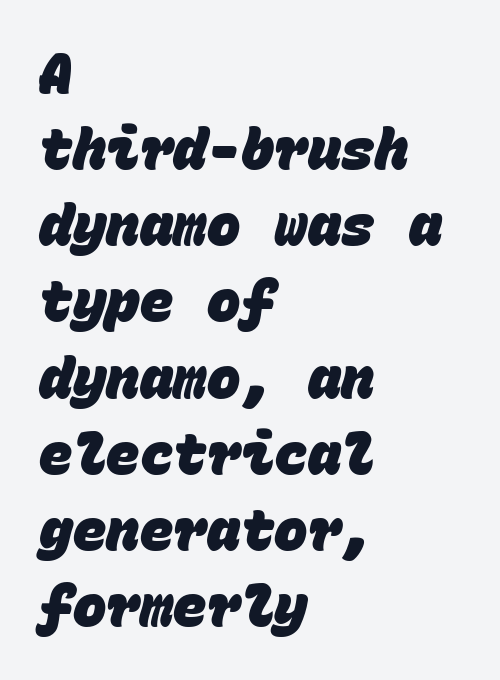
{"serif": "no", "bold": "yes", "weight": "heavy", "width": "normal", "stroke_contrast": "low", "x_height": "large", "monospaced": "yes", "underline": "no", "align": "left", "line_spacing": "normal", "line_spacing_ratio": 1.36, "letter_spacing": "normal", "letter_spacing_em": 0.0, "glyph_px": 56}
